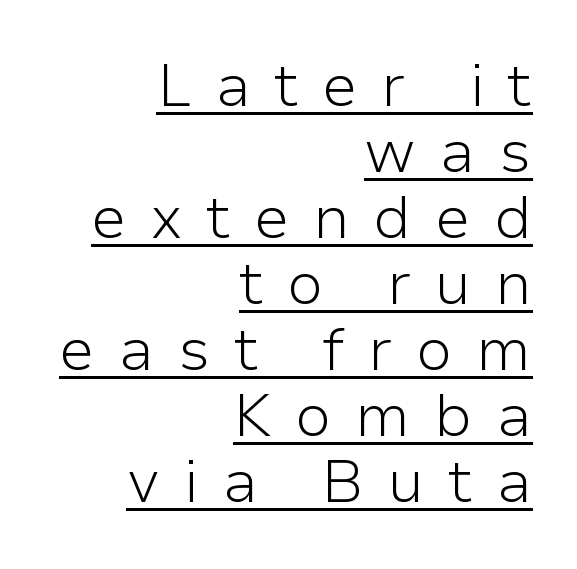
The image shows 60 px light sans-serif type, upright; set right-aligned, tight line spacing (1.1x), unusually wide letter spacing (+0.39 em), underlined; low stroke contrast and a medium x-height.
